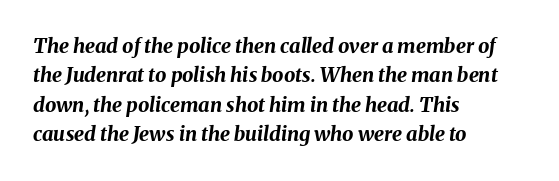
The image shows 20 px bold type, italic (leaning right); set left-aligned, normal line spacing (1.47x), normal letter spacing, not underlined.
